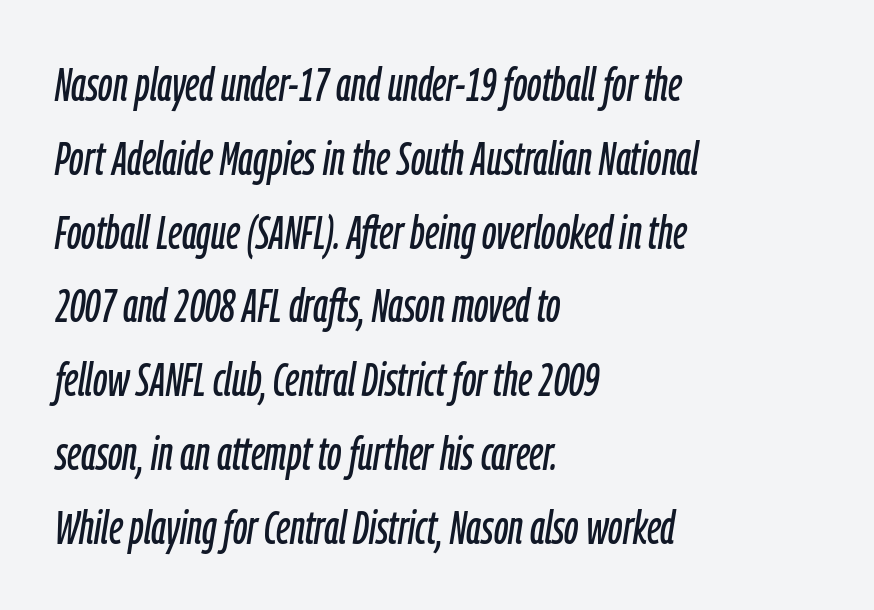
The image shows 47 px condensed type, italic (leaning right); set left-aligned, normal line spacing (1.57x), normal letter spacing, not underlined; low stroke contrast and a medium x-height.
